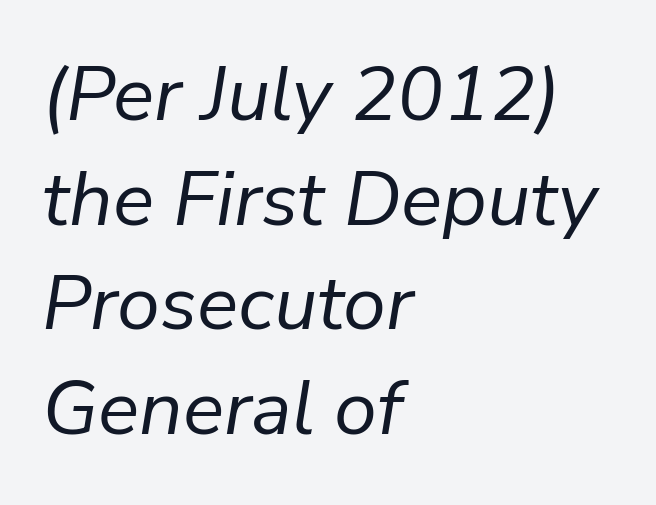
Q: Is the text bold? A: No.
Q: Is the text italic (slanted)? A: Yes, it leans right by about 9 degrees.
Q: Is the text underlined? A: No.
Q: How is the paragraph aligned? A: Left-aligned.
Q: Is the spacing between letters normal or unusually wide? A: Normal.
Q: Is the spacing between lines tight, normal or loose? A: Normal.
Q: Width (condensed, normal, or wide)? A: Normal.
Q: Stroke contrast? A: Low.
Q: x-height? A: Medium.
Q: Monospaced? A: No.
